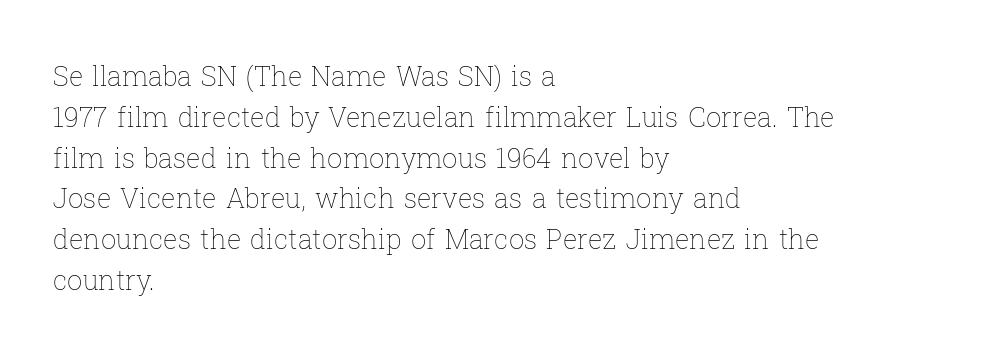
The passage shown stacks its lines at a standard gap. Plain, unruled lines of type. Summary of weight: not heavy and not bold. The rendering keeps characters at their native spacing. Notice how the stems are strictly vertical — no italics here.
